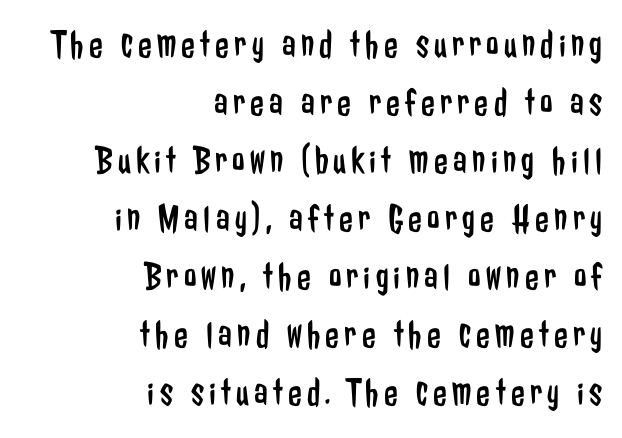
Is this a fixed-width face? No — the glyphs have proportional, varying widths. The font sits on the lighter half of the weight spectrum, regular included. Each new line begins a customary step beneath the previous one. Is there any slant? The stems are plumb. The glyphs are unaccompanied by any horizontal stroke below them.
